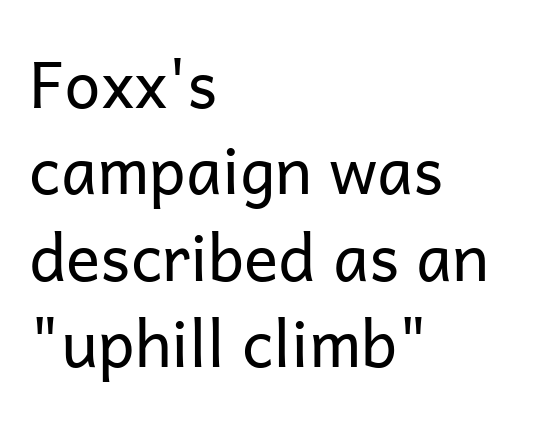
{"serif": "no", "italic": "no", "bold": "no", "weight": "regular", "width": "normal", "stroke_contrast": "low", "x_height": "medium", "monospaced": "no", "underline": "no", "align": "left", "line_spacing": "normal", "line_spacing_ratio": 1.35, "letter_spacing": "normal", "letter_spacing_em": 0.0, "glyph_px": 64}
